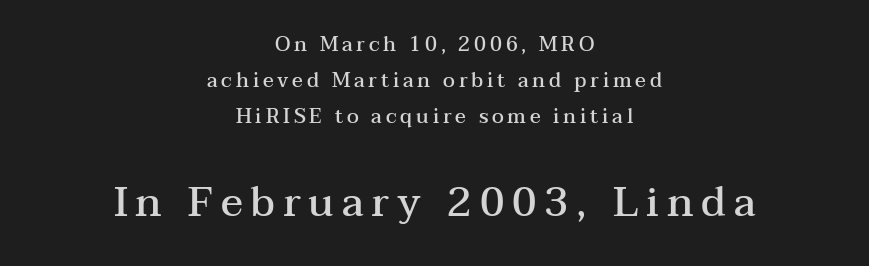
{"serif": "yes", "italic": "no", "bold": "semi", "weight": "semibold", "width": "wide", "stroke_contrast": "medium", "x_height": "medium", "monospaced": "no", "underline": "no", "align": "center", "line_spacing_ratio": 1.79, "larger_block": "second", "size_ratio": 2.05, "glyph_px": 41}
